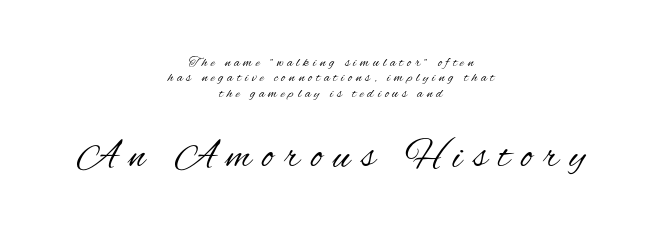
Serif or sans? Sans — the stroke terminals are bare. This rendering features lettering with no underline. These lines have a slow, spaced-out rhythm from letter to letter. The text block is weighted toward neither margin, spreading evenly from the middle. Heaviness? Minimal to ordinary, like unemphasized prose.
